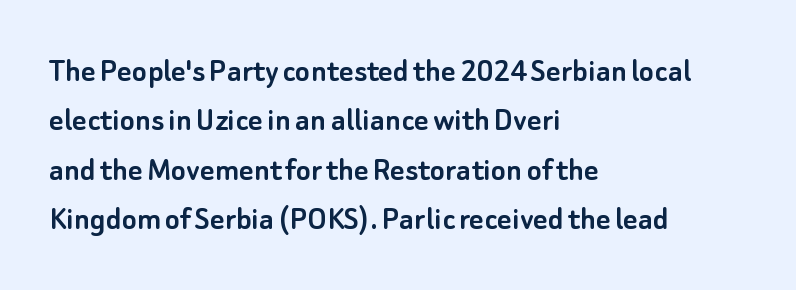
{"serif": "no", "italic": "no", "width": "normal", "stroke_contrast": "low", "x_height": "small", "monospaced": "no", "underline": "no", "align": "left", "line_spacing": "normal", "line_spacing_ratio": 1.41, "letter_spacing": "normal", "letter_spacing_em": 0.0, "glyph_px": 35}
